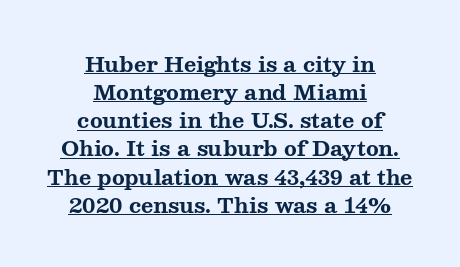
{"italic": "no", "bold": "yes", "underline": "yes", "align": "center", "line_spacing": "normal", "line_spacing_ratio": 1.34, "letter_spacing": "normal", "letter_spacing_em": 0.0, "glyph_px": 21}
